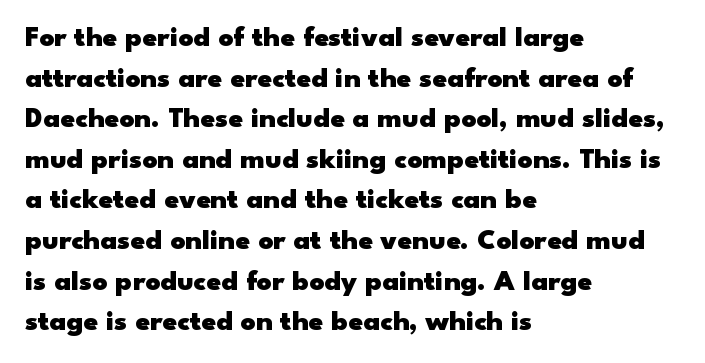
This is roman type, the default non-slanted kind. Nope, no serifs anywhere on these letters. Clear beneath every line of the passage. Tracking here is standard; glyphs follow each other at the usual distance. The space between consecutive lines is moderate.
